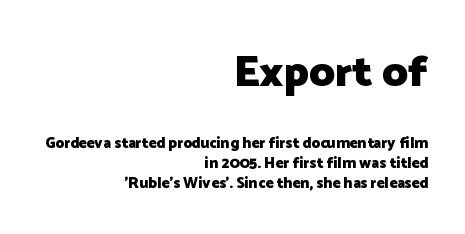
{"serif": "no", "italic": "no", "bold": "yes", "weight": "heavy", "width": "normal", "stroke_contrast": "low", "x_height": "medium", "monospaced": "no", "underline": "no", "align": "right", "line_spacing": "normal", "line_spacing_ratio": 1.33, "letter_spacing": "normal", "letter_spacing_em": 0.0, "larger_block": "first", "size_ratio": 2.93, "glyph_px": 44}
